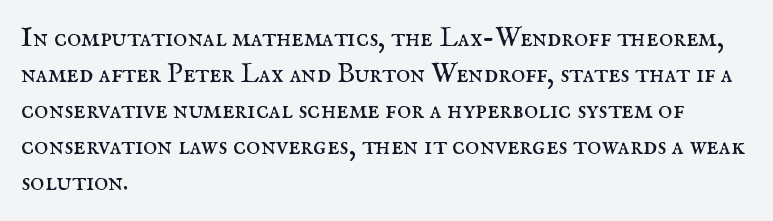
Q: Is the text bold? A: No.
Q: Is the text italic (slanted)? A: No, it is upright.
Q: Is the text underlined? A: No.
Q: How is the paragraph aligned? A: Left-aligned.
Q: Is the spacing between letters normal or unusually wide? A: Normal.
Q: Is the spacing between lines tight, normal or loose? A: Normal.
